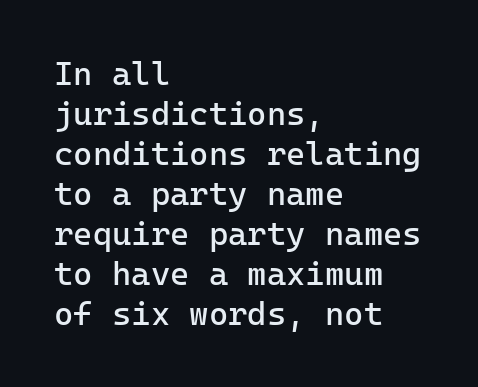
Q: Is the text bold? A: No.
Q: Is the text italic (slanted)? A: No, it is upright.
Q: Is the typeface a serif or a sans-serif typeface? A: Sans-serif.
Q: Is the text underlined? A: No.
Q: How is the paragraph aligned? A: Left-aligned.
Q: Is the spacing between letters normal or unusually wide? A: Normal.
Q: Width (condensed, normal, or wide)? A: Normal.
Q: Stroke contrast? A: Low.
Q: x-height? A: Medium.
